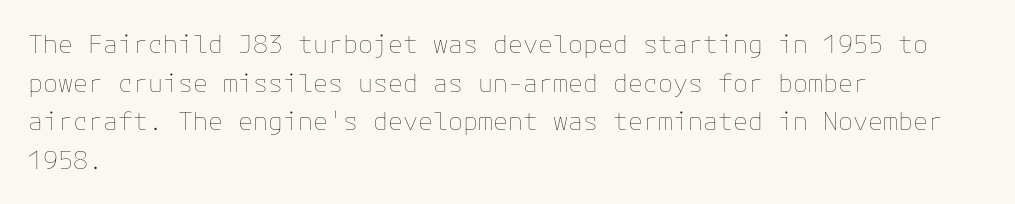
{"italic": "no", "bold": "no", "underline": "no", "align": "left", "line_spacing": "normal", "line_spacing_ratio": 1.55, "letter_spacing": "normal", "letter_spacing_em": 0.0, "glyph_px": 25}
